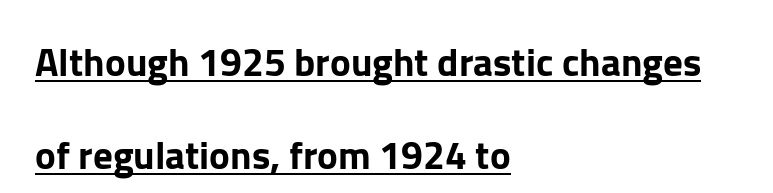
The image shows 39 px sans-serif type, upright; set left-aligned, loose line spacing (2.39x), normal letter spacing, underlined; low stroke contrast and a medium x-height.
